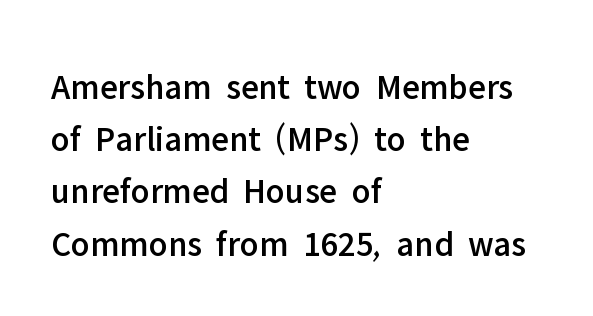
{"serif": "no", "italic": "no", "width": "normal", "stroke_contrast": "low", "x_height": "medium", "monospaced": "no", "underline": "no", "align": "left", "line_spacing": "normal", "line_spacing_ratio": 1.45, "letter_spacing": "normal", "letter_spacing_em": 0.0, "glyph_px": 36}
